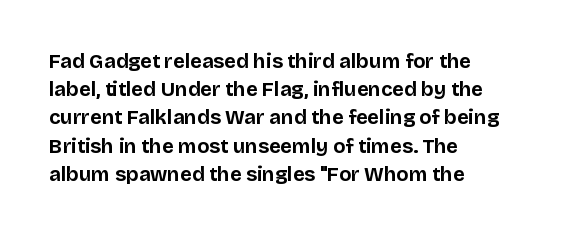
Upright lettering throughout. Each line starts at the same left margin while the right side varies. The passage shown has conventional tracking throughout. The glyphs have the mass of a bold cut. Summary of vertical rhythm: regular, with standard interline spacing. Words float on clear page, feet unadorned.
